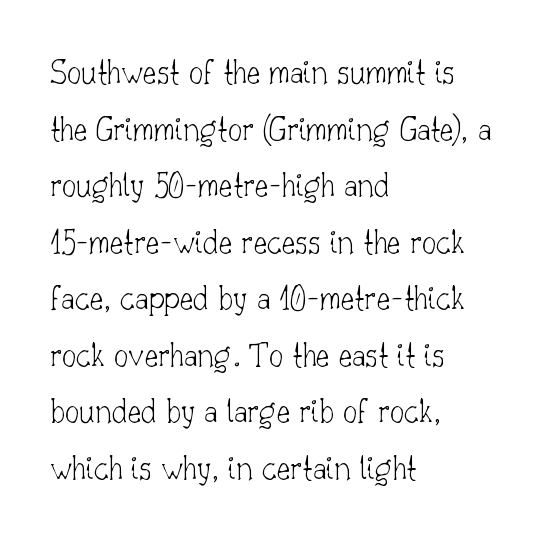
{"serif": "yes", "italic": "no", "bold": "no", "weight": "thin", "width": "normal", "stroke_contrast": "low", "x_height": "small", "monospaced": "no", "underline": "no", "align": "left", "line_spacing": "normal", "line_spacing_ratio": 1.57, "letter_spacing": "normal", "letter_spacing_em": 0.0, "glyph_px": 36}
